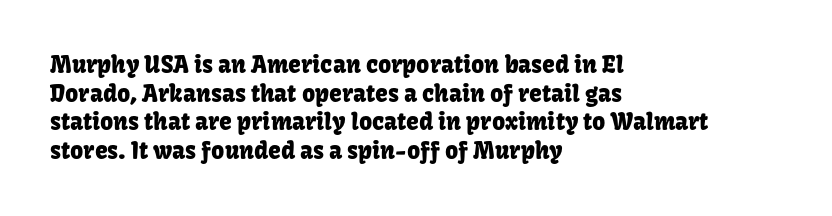
Q: Is the text italic (slanted)? A: No, it is upright.
Q: Is the text underlined? A: No.
Q: How is the paragraph aligned? A: Left-aligned.
Q: Is the spacing between letters normal or unusually wide? A: Normal.
